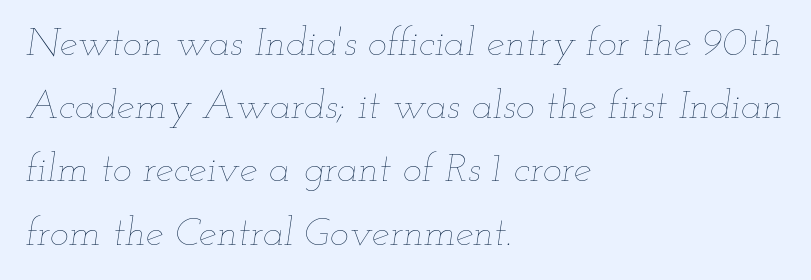
{"italic": "yes", "lean": "right", "slant_degrees": 12, "bold": "no", "weight": "thin", "width": "wide", "stroke_contrast": "low", "x_height": "small", "monospaced": "no", "underline": "no", "align": "left", "line_spacing": "normal", "line_spacing_ratio": 1.58, "letter_spacing": "normal", "letter_spacing_em": 0.0, "glyph_px": 40}
